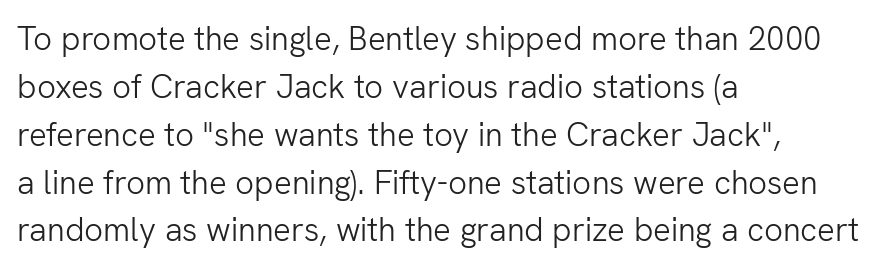
You can tell it's not italic because the verticals are truly vertical. Weight class: somewhere from thin through regular. The paragraph shown leans on its left margin. Font category for this specimen: sans-serif. A normal amount of white space separates one row of letters from the next.
